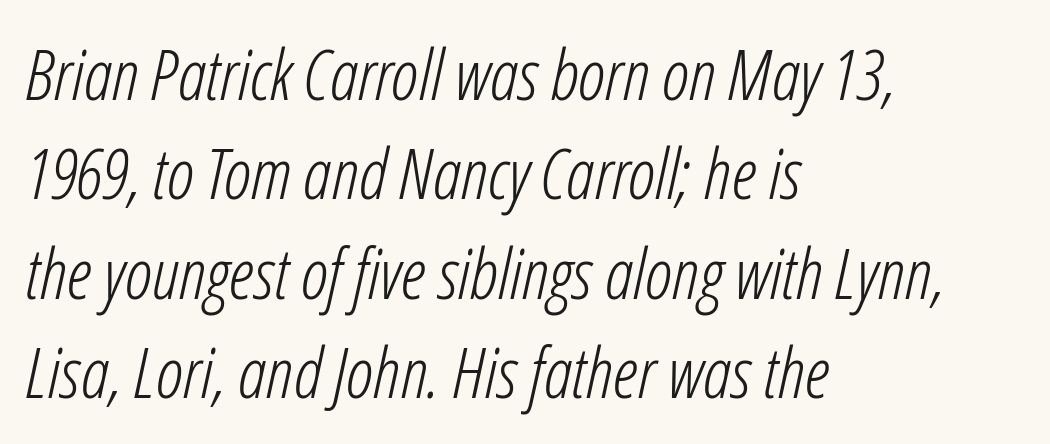
{"italic": "yes", "lean": "right", "slant_degrees": 12, "bold": "no", "weight": "light", "width": "condensed", "stroke_contrast": "low", "x_height": "medium", "monospaced": "no", "underline": "no", "align": "left", "line_spacing": "normal", "line_spacing_ratio": 1.4, "letter_spacing": "normal", "letter_spacing_em": 0.0, "glyph_px": 71}
